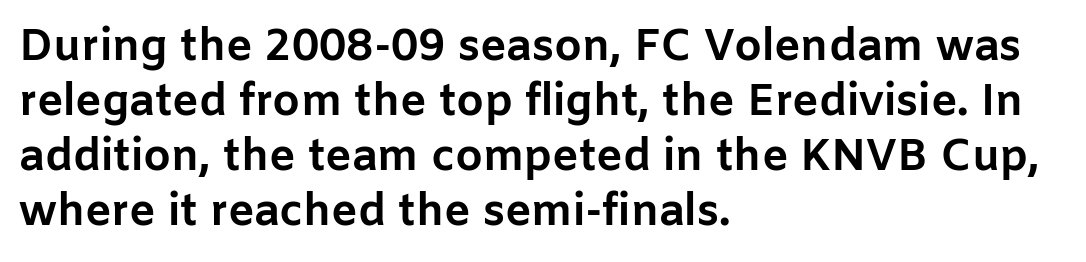
Each word holds together tightly as a unit, with standard inter-letter gaps. Unlike italic type, these characters show no tilt at all. You could not count columns in this text — the font is proportionally spaced. Casual observation: everything's shoved over to the left.
